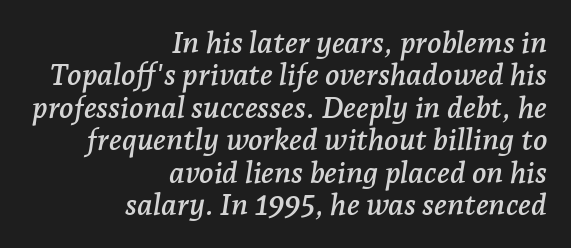
The image shows 30 px serif type, italic (leaning right); set right-aligned, tight line spacing (1.08x), normal letter spacing, not underlined; low stroke contrast and a medium x-height.
